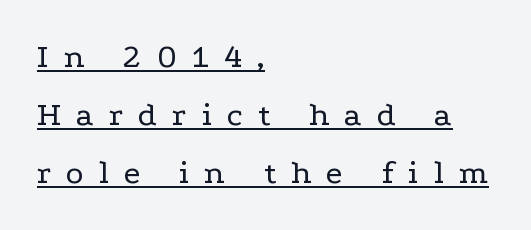
Q: Is the text bold? A: No.
Q: Is the text italic (slanted)? A: No, it is upright.
Q: Is the typeface a serif or a sans-serif typeface? A: Serif.
Q: Is the text underlined? A: Yes.
Q: How is the paragraph aligned? A: Left-aligned.
Q: Is the spacing between letters normal or unusually wide? A: Unusually wide.
Q: Width (condensed, normal, or wide)? A: Wide.
Q: Stroke contrast? A: Low.
Q: x-height? A: Medium.
Q: Monospaced? A: No.
